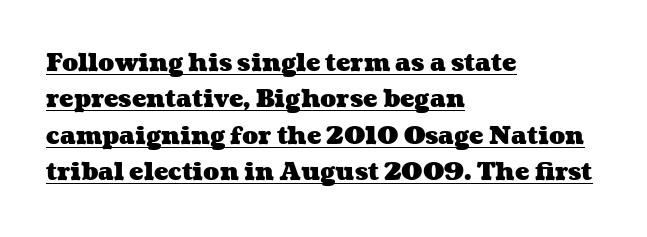
Q: Is the text bold? A: Yes.
Q: Is the text underlined? A: Yes.
Q: How is the paragraph aligned? A: Left-aligned.
Q: Is the spacing between letters normal or unusually wide? A: Normal.
Q: Is the spacing between lines tight, normal or loose? A: Normal.
